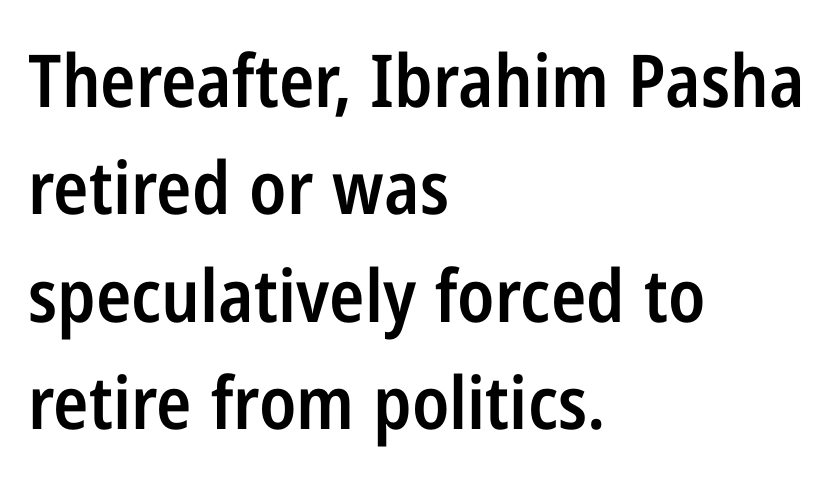
Q: Is the text bold? A: Semi-bold.
Q: Is the text italic (slanted)? A: No, it is upright.
Q: Is the typeface a serif or a sans-serif typeface? A: Sans-serif.
Q: Is the text underlined? A: No.
Q: How is the paragraph aligned? A: Left-aligned.
Q: Is the spacing between letters normal or unusually wide? A: Normal.
Q: Is the spacing between lines tight, normal or loose? A: Normal.
Q: Width (condensed, normal, or wide)? A: Condensed.
Q: Stroke contrast? A: Low.
Q: x-height? A: Medium.
Q: Monospaced? A: No.
